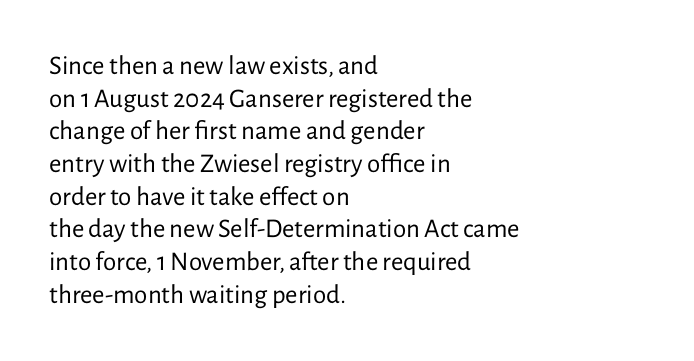
{"italic": "no", "bold": "no", "underline": "no", "align": "left", "line_spacing_ratio": 1.21, "letter_spacing": "normal", "letter_spacing_em": 0.0, "glyph_px": 27}
